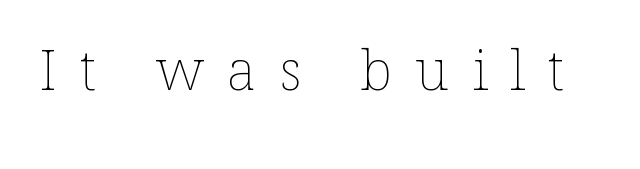
The image shows 56 px thin type, upright; set unusually wide letter spacing (+0.41 em), not underlined; low stroke contrast and a medium x-height.
